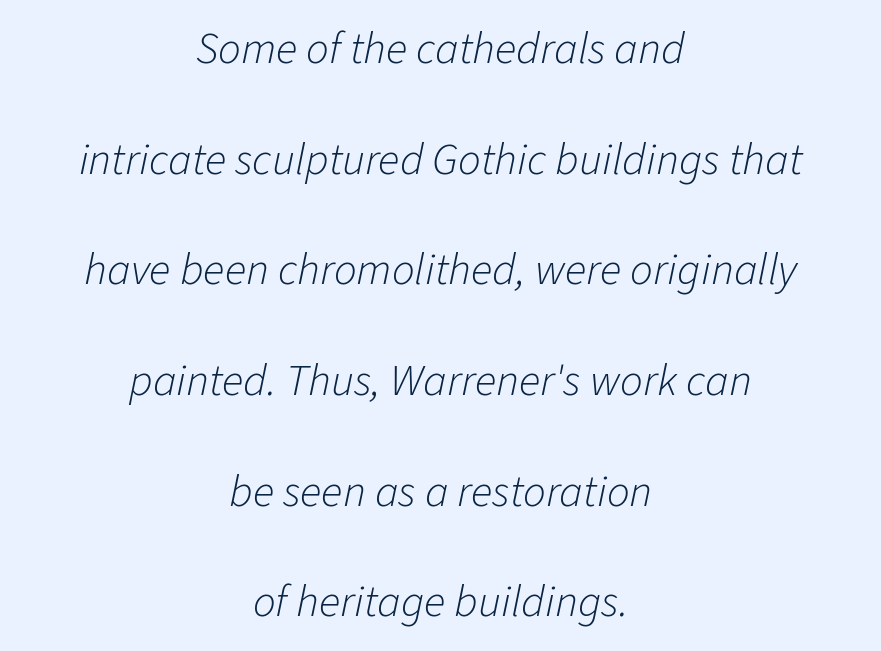
{"italic": "yes", "lean": "right", "slant_degrees": 11, "bold": "no", "weight": "light", "width": "normal", "stroke_contrast": "low", "x_height": "medium", "monospaced": "no", "underline": "no", "align": "center", "line_spacing": "loose", "line_spacing_ratio": 2.46, "letter_spacing": "normal", "letter_spacing_em": 0.0, "glyph_px": 45}
